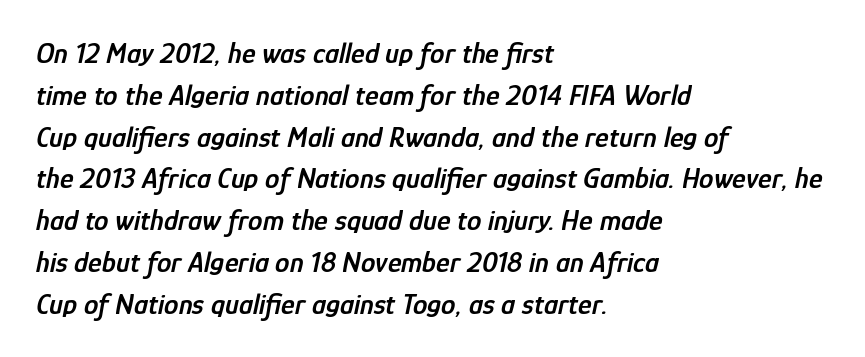
Interline gaps are of average width in this sample. The letters are semibold — heavier than regular but short of a full bold. A classic flush-left, rag-right setting is used for this passage. These lines are rendered in a variable-pitch font. Decoration check: the copy has no underline. No extra tracking has been applied to these lines.
